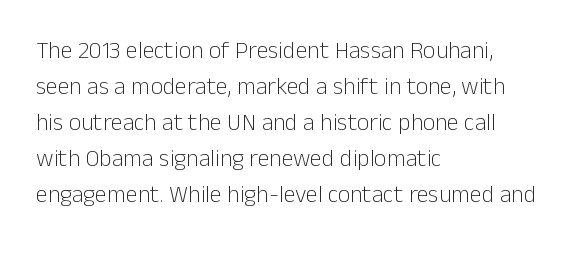
There is no visible air inserted between adjacent glyphs. The rendering anchors every line to the left-hand side. Counters stay open thanks to moderate or lighter strokes. Is there much room between lines? A standard amount, neither cramped nor airy. Type without underlining.
